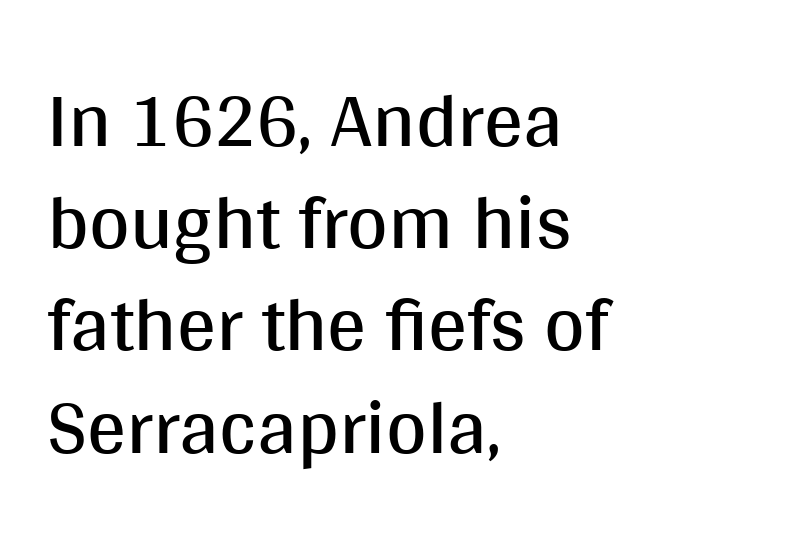
Q: Is the text bold? A: No.
Q: Is the text italic (slanted)? A: No, it is upright.
Q: Is the typeface a serif or a sans-serif typeface? A: Sans-serif.
Q: Is the text underlined? A: No.
Q: How is the paragraph aligned? A: Left-aligned.
Q: Is the spacing between letters normal or unusually wide? A: Normal.
Q: Is the spacing between lines tight, normal or loose? A: Normal.
Q: Width (condensed, normal, or wide)? A: Normal.
Q: Stroke contrast? A: Medium.
Q: x-height? A: Large.
Q: Monospaced? A: No.
